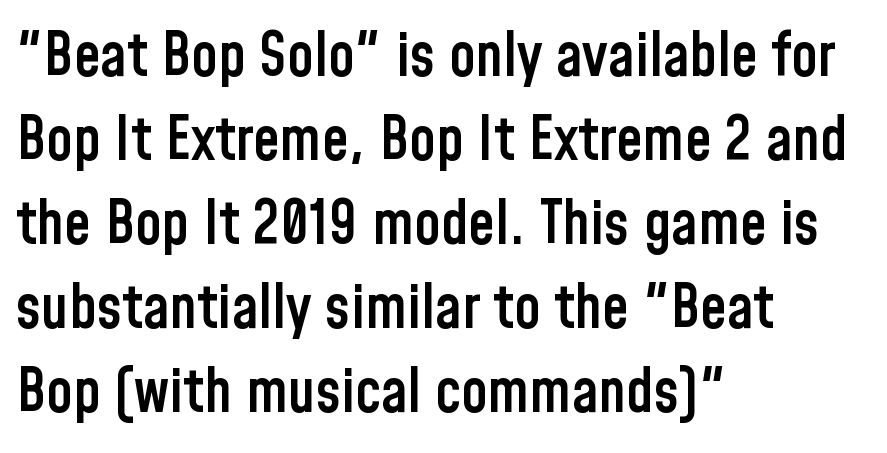
What kind of face is this? One without serifs — a sans. Bare-footed words on every line. Vertically, the passage feels balanced, rows spaced as you'd expect. Posture: upright roman.
